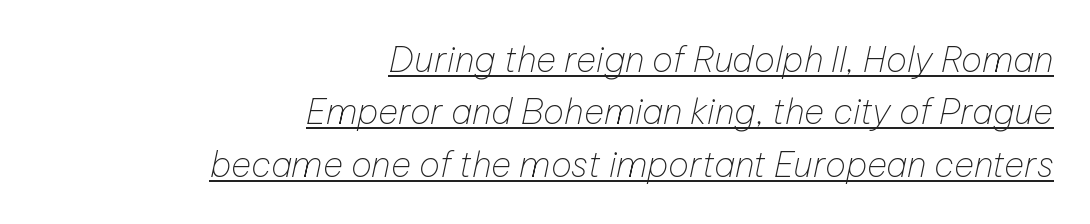
{"italic": "yes", "lean": "right", "slant_degrees": 12, "bold": "no", "weight": "thin", "width": "normal", "stroke_contrast": "low", "x_height": "medium", "monospaced": "no", "underline": "yes", "align": "right", "line_spacing": "normal", "line_spacing_ratio": 1.5, "letter_spacing": "normal", "letter_spacing_em": 0.0, "glyph_px": 35}
